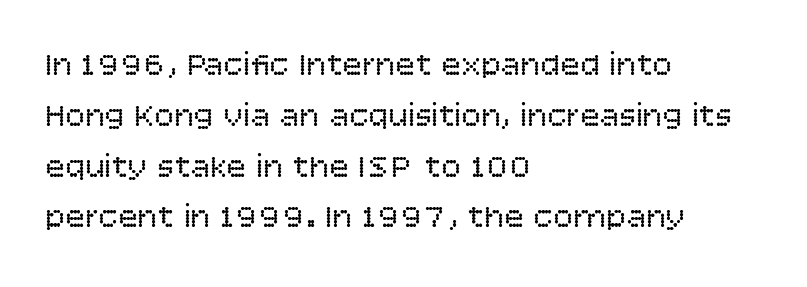
{"serif": "no", "italic": "no", "bold": "no", "weight": "regular", "width": "normal", "stroke_contrast": "low", "x_height": "large", "monospaced": "no", "underline": "no", "align": "left", "line_spacing": "normal", "line_spacing_ratio": 1.54, "letter_spacing": "normal", "letter_spacing_em": 0.0, "glyph_px": 33}
